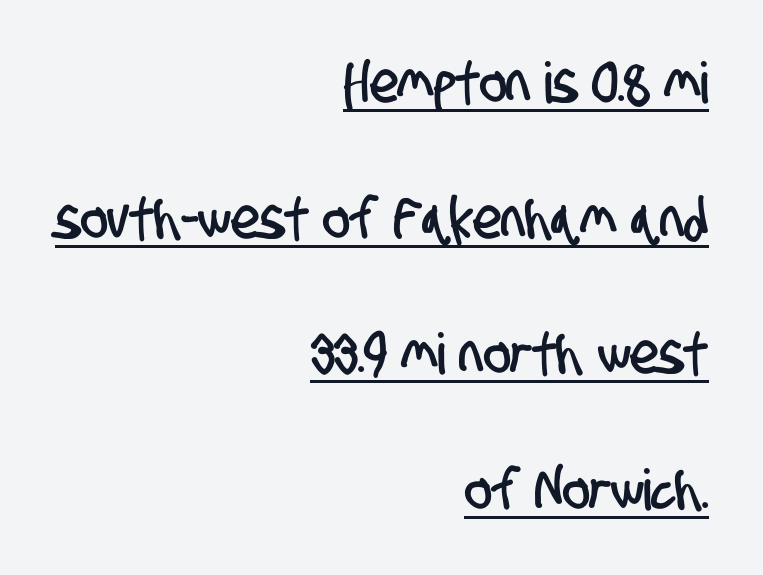
The image shows 57 px condensed sans-serif type; set right-aligned, loose line spacing (2.38x), normal letter spacing, underlined; low stroke contrast and a large x-height.
